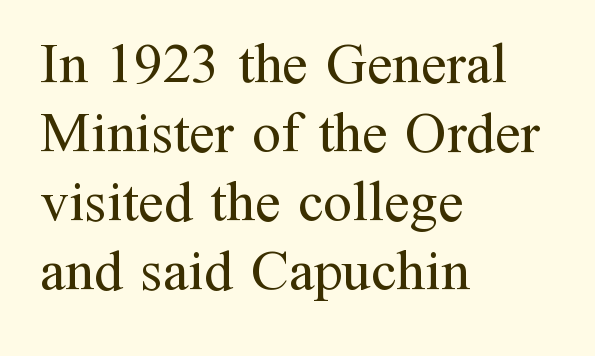
The image shows 57 px regular-weight serif type, upright; set left-aligned, line spacing 1.21x, normal letter spacing, not underlined; medium stroke contrast and a medium x-height.
